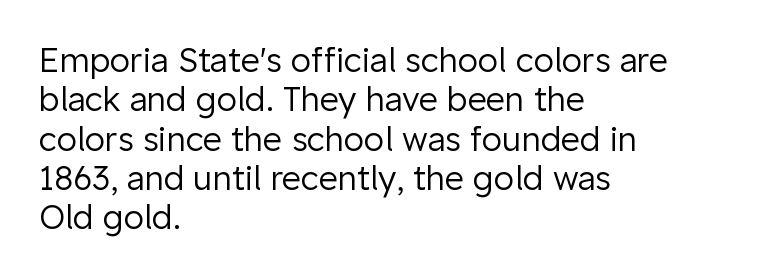
These glyphs show unthickened strokes, regular width or finer. A bare baseline throughout the passage. The passage is arranged the way most books set body copy — flush left. Words appear dense and cohesive because spacing is normal.
